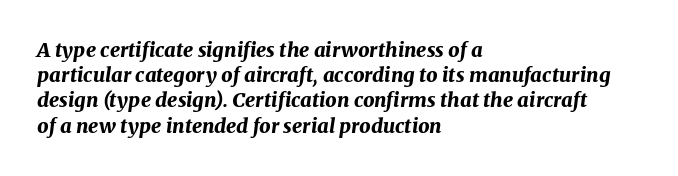
The image shows 20 px bold type, italic (leaning right); set left-aligned, normal line spacing (1.26x), normal letter spacing, not underlined.
